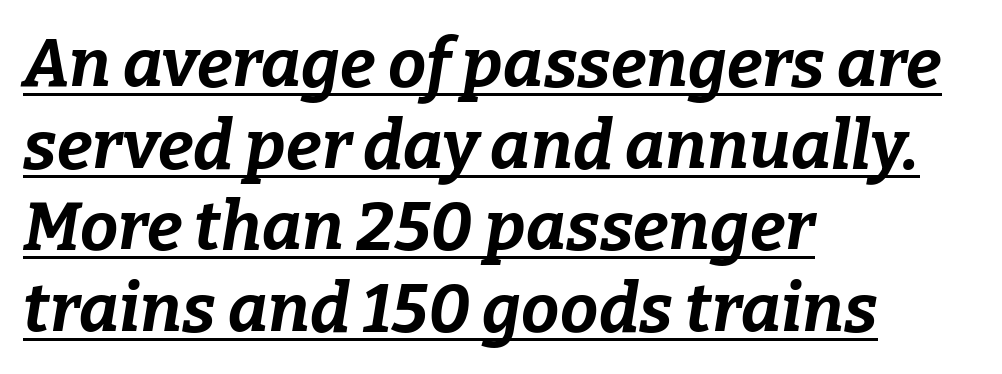
The image shows 68 px bold type, italic (leaning right); set left-aligned, line spacing 1.2x, normal letter spacing, underlined; low stroke contrast and a medium x-height.
